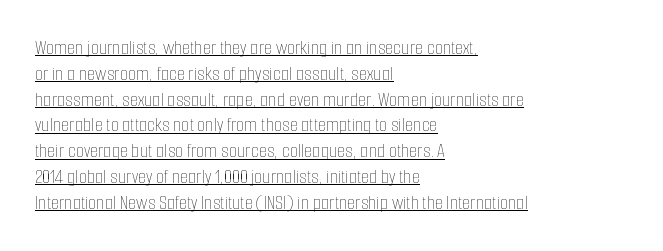
The image shows 21 px text type, upright; set left-aligned, line spacing 1.23x, normal letter spacing, underlined.
